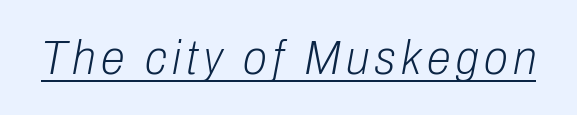
The image shows 49 px light, condensed type, italic (leaning right); set underlined; low stroke contrast and a medium x-height.
